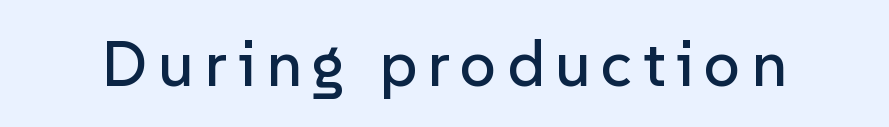
The image shows 64 px sans-serif type, upright; set not underlined; low stroke contrast and a medium x-height.
